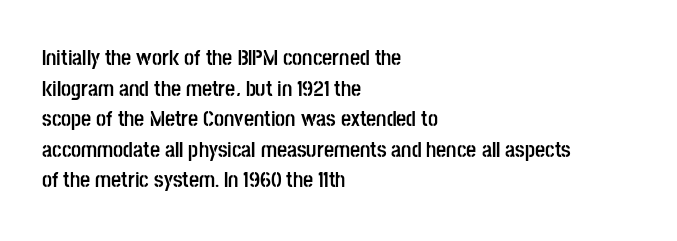
The image shows 22 px bold type, upright; set left-aligned, normal line spacing (1.39x), normal letter spacing, not underlined.
